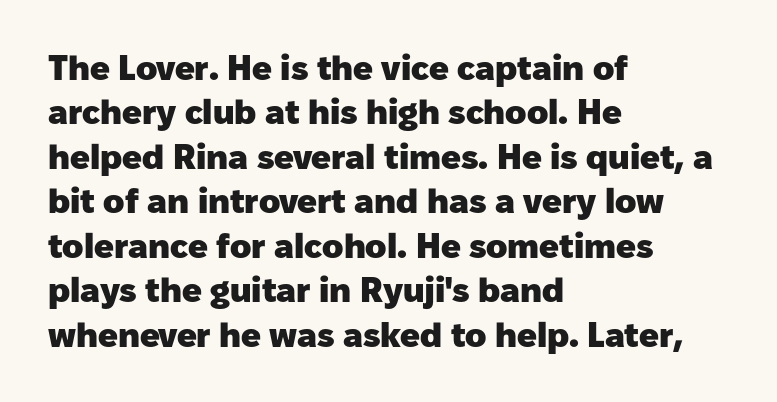
Q: Is the text bold? A: Yes.
Q: Is the text italic (slanted)? A: No, it is upright.
Q: Is the typeface a serif or a sans-serif typeface? A: Sans-serif.
Q: Is the text underlined? A: No.
Q: How is the paragraph aligned? A: Left-aligned.
Q: Is the spacing between letters normal or unusually wide? A: Normal.
Q: Is the spacing between lines tight, normal or loose? A: Normal.
Q: Width (condensed, normal, or wide)? A: Normal.
Q: Stroke contrast? A: Low.
Q: x-height? A: Medium.
Q: Monospaced? A: No.
